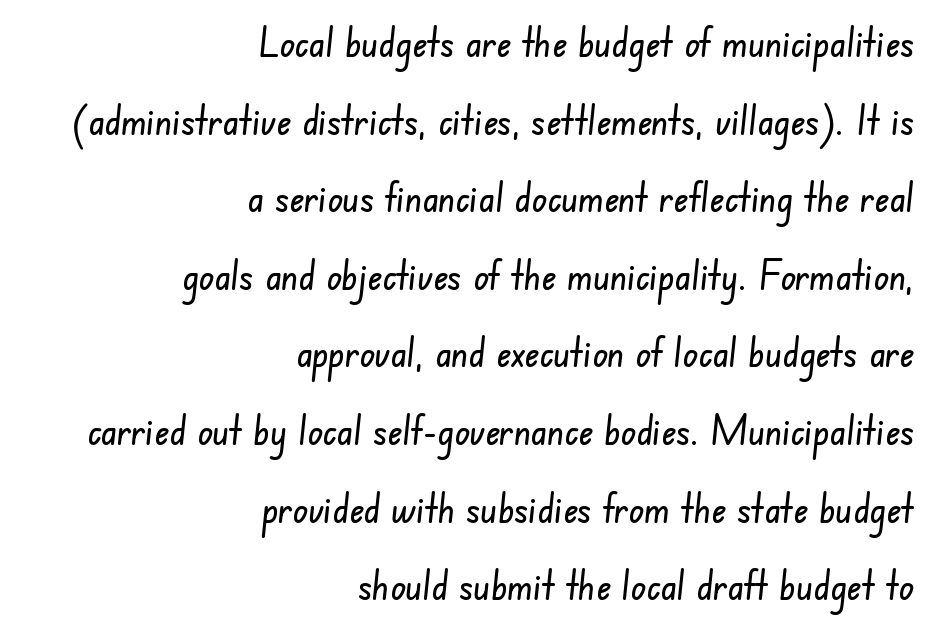
This rendering features lettering with no underline. How would I describe the line gaps? Wide and relaxed. These lines are rendered in a variable-pitch font. In CSS terms this would be text-align: right.
